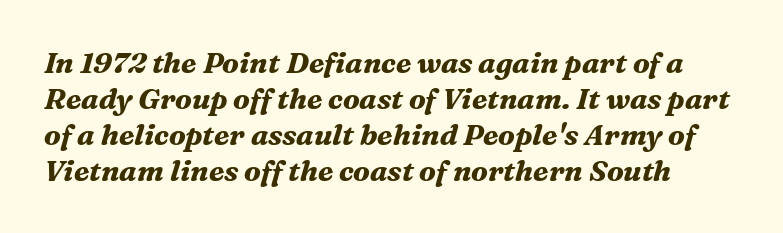
The image shows 29 px bold serif type, italic (leaning right); set line spacing 1.24x, normal letter spacing, not underlined; medium stroke contrast and a medium x-height.
